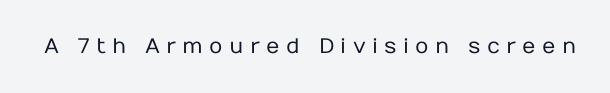
Is this a heavy cut? Hardly; it is regular or lighter. The space beneath each line is pristine and unruled. This sample uses expanded letter spacing, leaving extra air between glyphs. Do the letters lean? They stand straight.
